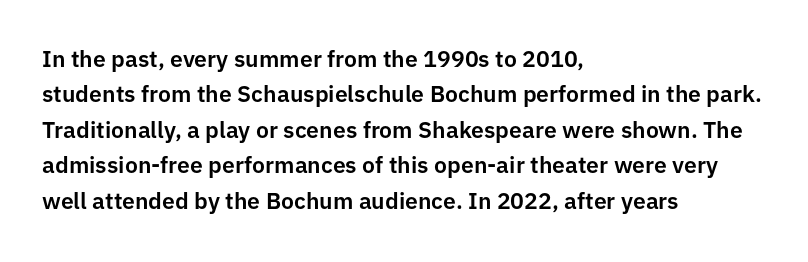
{"italic": "no", "underline": "no", "align": "left", "line_spacing": "normal", "line_spacing_ratio": 1.54, "letter_spacing": "normal", "letter_spacing_em": 0.0, "glyph_px": 23}
